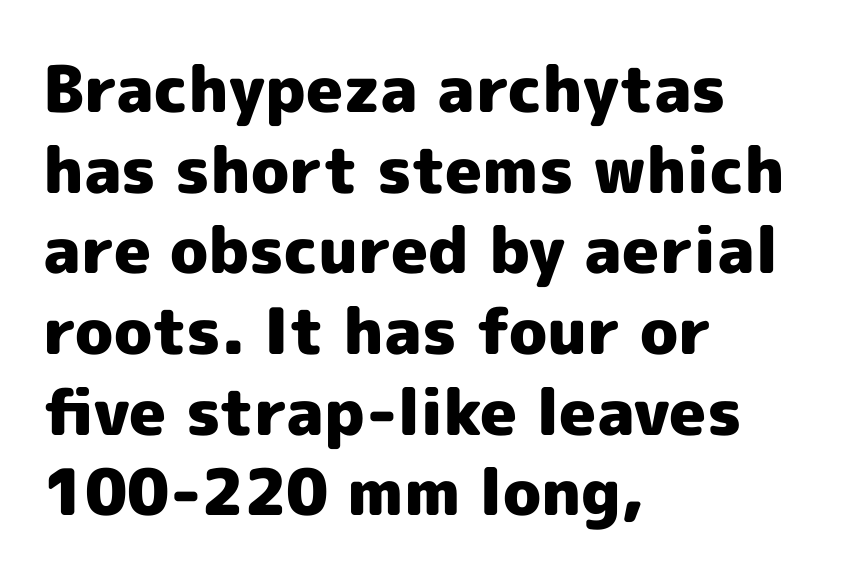
The baseline area is clear. Students, this is bold: see how much ink each stroke carries. Varying glyph widths throughout — classic text-font behaviour. Regarding serifs, this sample does without them. Short and long lines alike share a common starting point at left.
